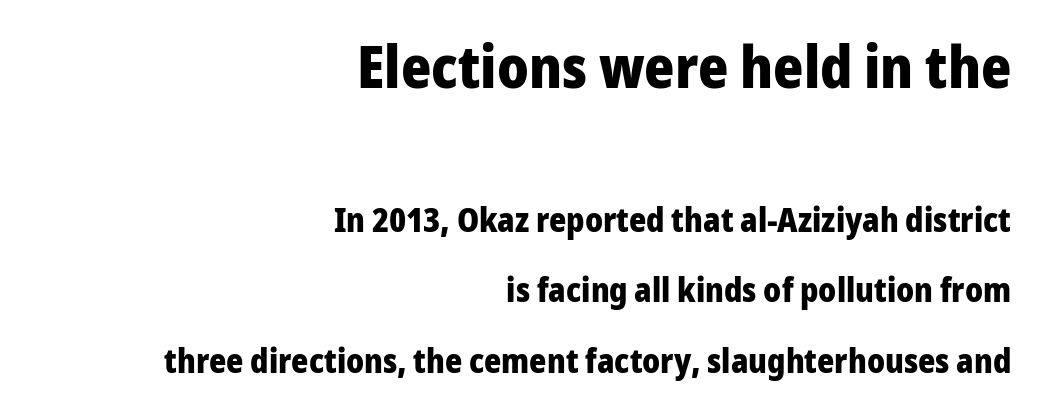
The image shows 58 px heavy sans-serif type, upright; set right-aligned, loose line spacing (2.13x), normal letter spacing, not underlined; the first (top) block is 1.76x larger; low stroke contrast and a medium x-height.
